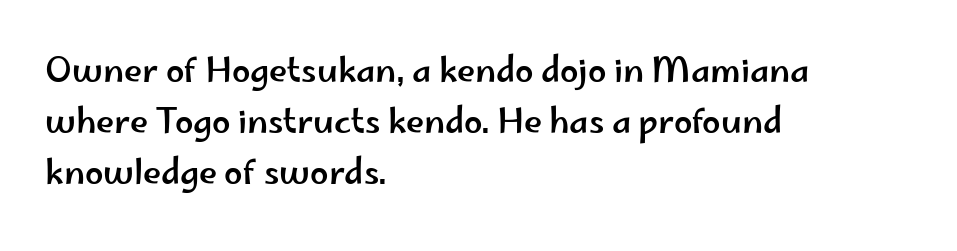
{"serif": "no", "italic": "no", "width": "wide", "stroke_contrast": "low", "x_height": "small", "monospaced": "no", "underline": "no", "align": "left", "line_spacing": "normal", "line_spacing_ratio": 1.54, "letter_spacing": "normal", "letter_spacing_em": 0.0, "glyph_px": 33}
